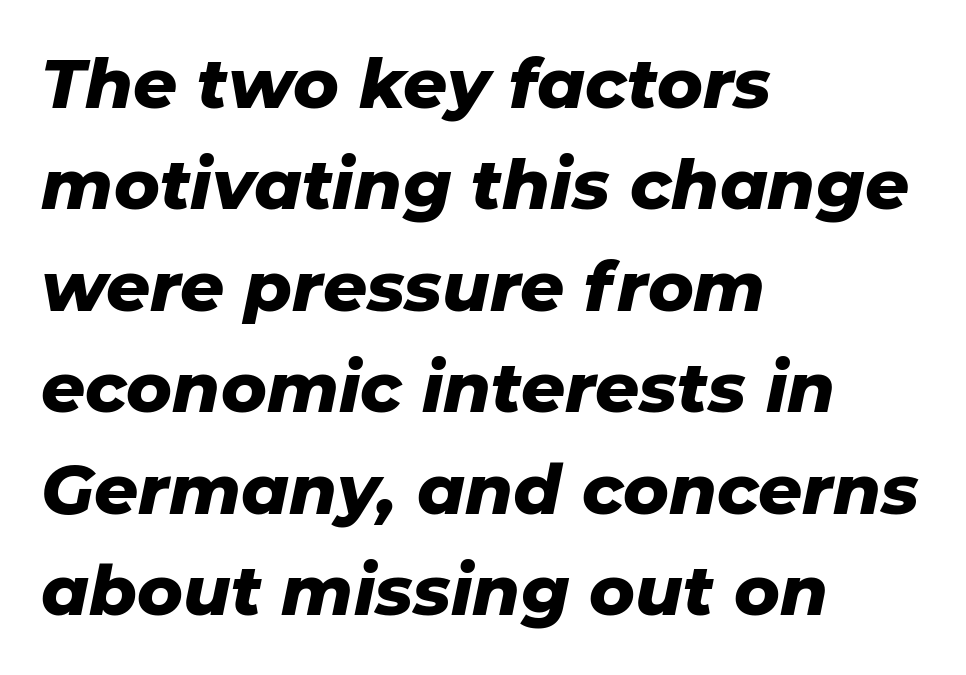
{"italic": "yes", "lean": "right", "slant_degrees": 11, "bold": "yes", "weight": "heavy", "width": "normal", "stroke_contrast": "low", "x_height": "medium", "monospaced": "no", "underline": "no", "align": "left", "line_spacing": "normal", "line_spacing_ratio": 1.47, "letter_spacing": "normal", "letter_spacing_em": 0.0, "glyph_px": 69}
